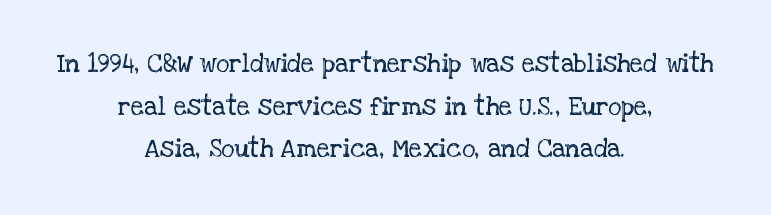
{"italic": "no", "bold": "no", "underline": "no", "align": "center", "line_spacing": "normal", "line_spacing_ratio": 1.64, "letter_spacing": "normal", "letter_spacing_em": 0.0, "glyph_px": 26}
